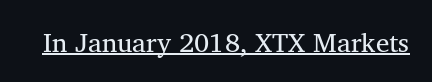
In terms of letterspacing, this is plain default setting. Ascenders rise straight up at ninety degrees. Underline: present.
